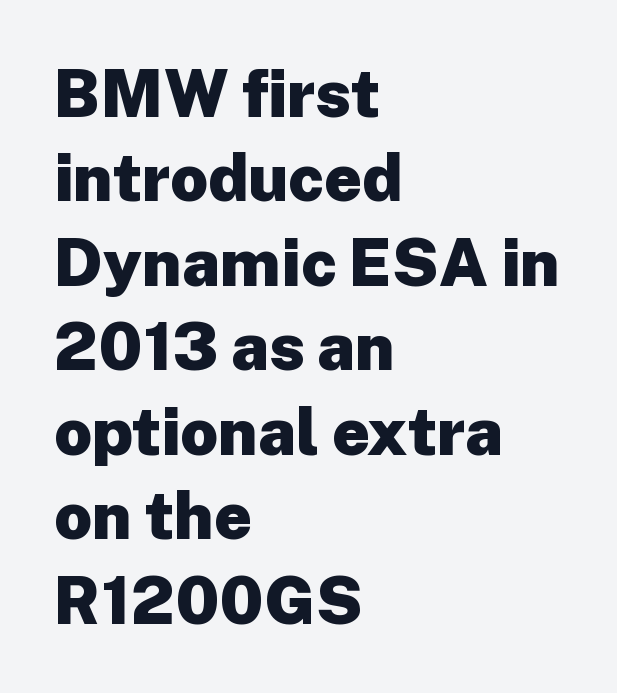
Q: Is the text bold? A: Yes.
Q: Is the text italic (slanted)? A: No, it is upright.
Q: Is the typeface a serif or a sans-serif typeface? A: Sans-serif.
Q: Is the text underlined? A: No.
Q: How is the paragraph aligned? A: Left-aligned.
Q: Is the spacing between letters normal or unusually wide? A: Normal.
Q: Is the spacing between lines tight, normal or loose? A: Normal.
Q: Width (condensed, normal, or wide)? A: Normal.
Q: Stroke contrast? A: Low.
Q: x-height? A: Medium.
Q: Monospaced? A: No.
